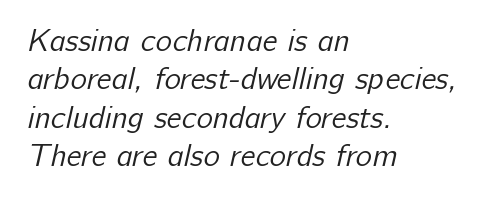
{"serif": "no", "bold": "no", "weight": "regular", "width": "normal", "stroke_contrast": "low", "x_height": "medium", "monospaced": "no", "underline": "no", "align": "left", "line_spacing_ratio": 1.24, "letter_spacing": "normal", "letter_spacing_em": 0.0, "glyph_px": 31}
